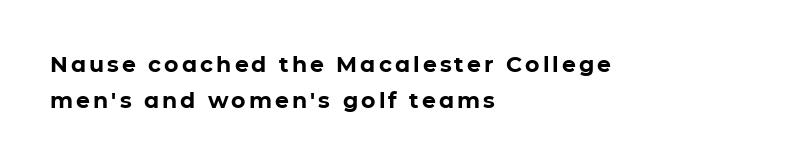
The image shows 22 px bold type, upright; set left-aligned, normal line spacing (1.65x), not underlined.
